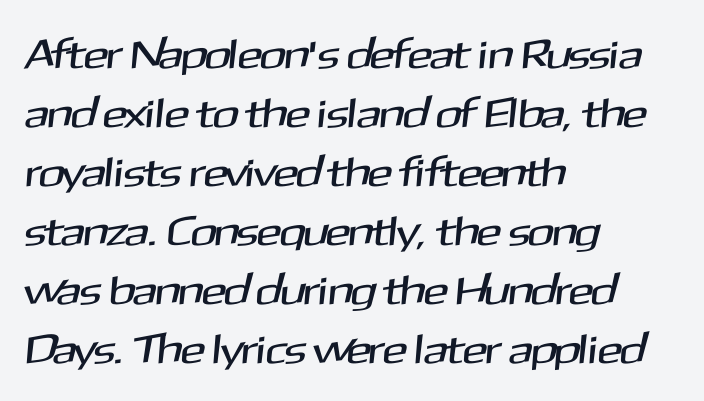
{"serif": "no", "width": "normal", "stroke_contrast": "medium", "x_height": "medium", "monospaced": "no", "underline": "no", "align": "left", "line_spacing": "normal", "line_spacing_ratio": 1.44, "letter_spacing": "normal", "letter_spacing_em": 0.0, "glyph_px": 41}
